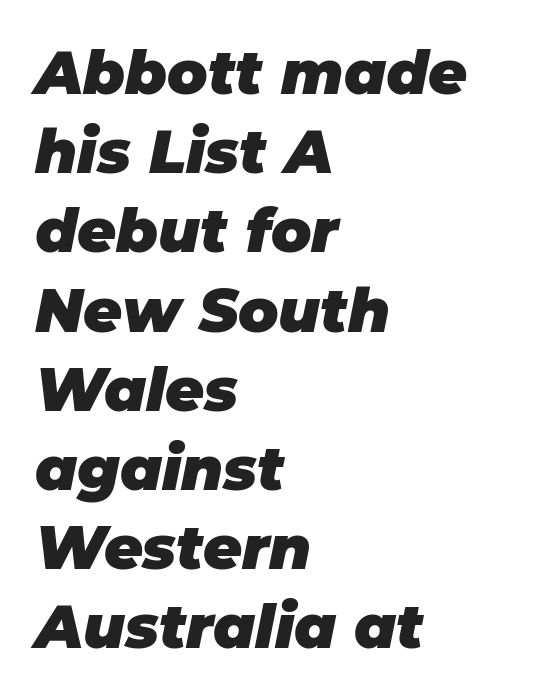
The image shows 60 px heavy type, italic (leaning right); set left-aligned, normal line spacing (1.32x), normal letter spacing, not underlined; low stroke contrast and a large x-height.
